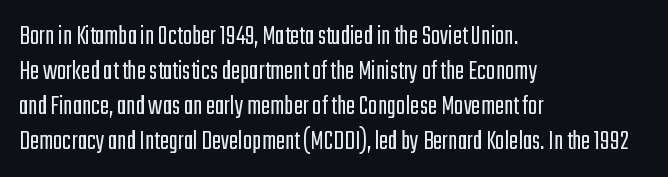
Q: Is the text bold? A: No.
Q: Is the text italic (slanted)? A: No, it is upright.
Q: Is the typeface a serif or a sans-serif typeface? A: Sans-serif.
Q: Is the text underlined? A: No.
Q: How is the paragraph aligned? A: Left-aligned.
Q: Is the spacing between letters normal or unusually wide? A: Normal.
Q: Is the spacing between lines tight, normal or loose? A: Normal.
Q: Width (condensed, normal, or wide)? A: Condensed.
Q: Stroke contrast? A: Low.
Q: x-height? A: Medium.
Q: Monospaced? A: No.
